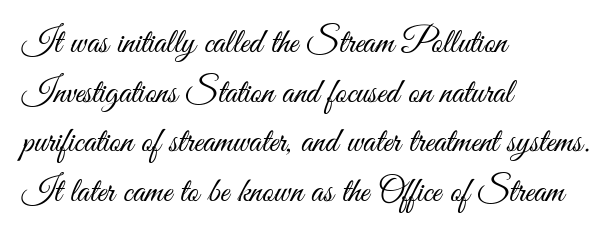
The image shows 35 px light, condensed sans-serif type; set left-aligned, normal line spacing (1.42x), normal letter spacing, not underlined; medium stroke contrast and a small x-height.
